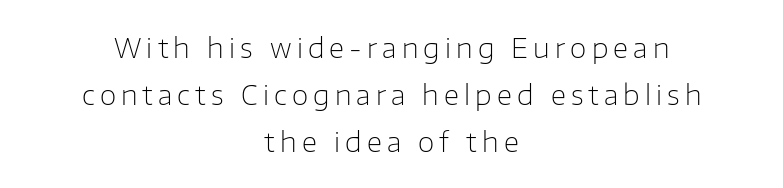
{"italic": "no", "bold": "no", "underline": "no", "align": "center", "line_spacing_ratio": 1.74, "glyph_px": 27}
